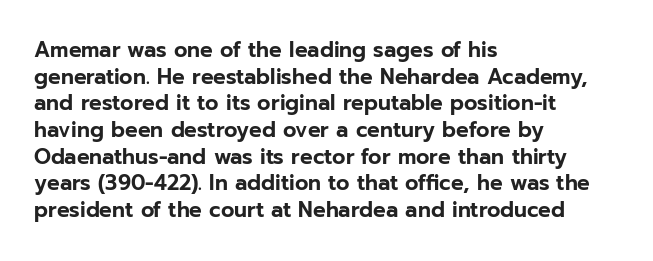
{"italic": "no", "underline": "no", "align": "left", "line_spacing": "normal", "line_spacing_ratio": 1.27, "letter_spacing": "normal", "letter_spacing_em": 0.0, "glyph_px": 21}
